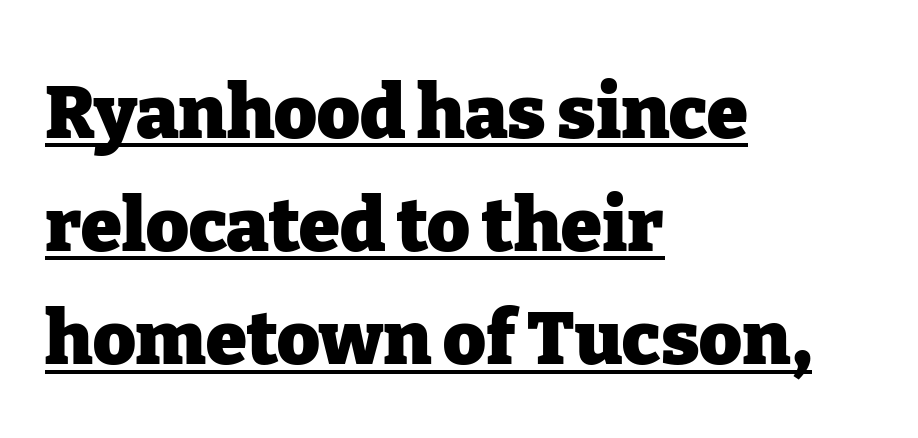
This is underlined copy, the kind a proofreader might mark for attention. Ordinary non-slanted type is in use. The rendering uses a bold face; every stroke is thick and dark. Leading: standard.
